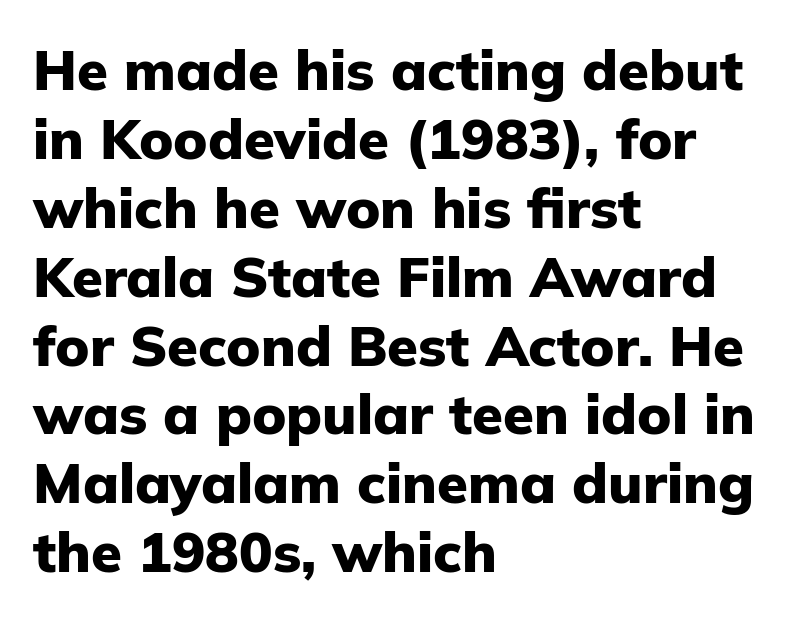
{"serif": "no", "italic": "no", "bold": "yes", "weight": "heavy", "width": "normal", "stroke_contrast": "low", "x_height": "medium", "monospaced": "no", "underline": "no", "align": "left", "line_spacing_ratio": 1.23, "letter_spacing": "normal", "letter_spacing_em": 0.0, "glyph_px": 56}
